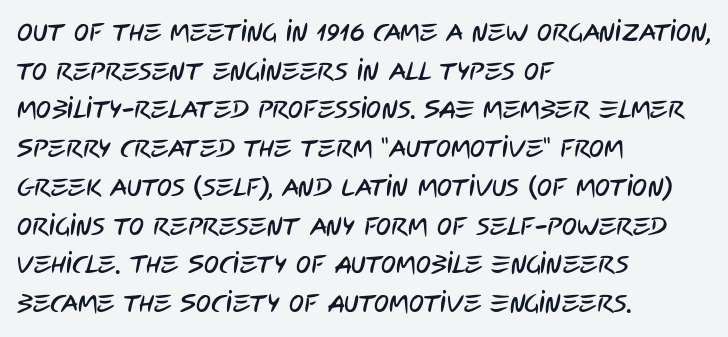
Horizontal alignment here is leftward, the default for most running prose. A typesetter would call this leading conventional body-copy spacing. The rendering keeps characters at their native spacing. Type without underlining.
